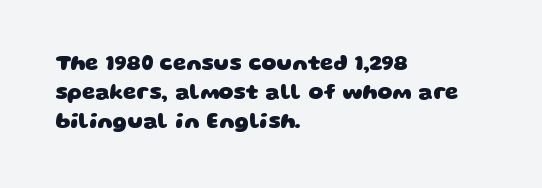
{"bold": "yes", "underline": "no", "align": "left", "line_spacing": "normal", "line_spacing_ratio": 1.39, "letter_spacing": "normal", "letter_spacing_em": 0.0, "glyph_px": 21}
